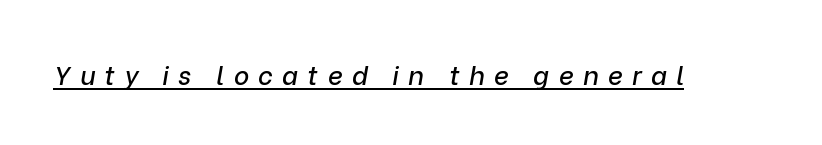
Students, note that the glyphs here are deliberately spaced far apart. Notice how a bar underscores the lettering throughout. Compared with ordinary roman type, these characters are visibly tilted.
